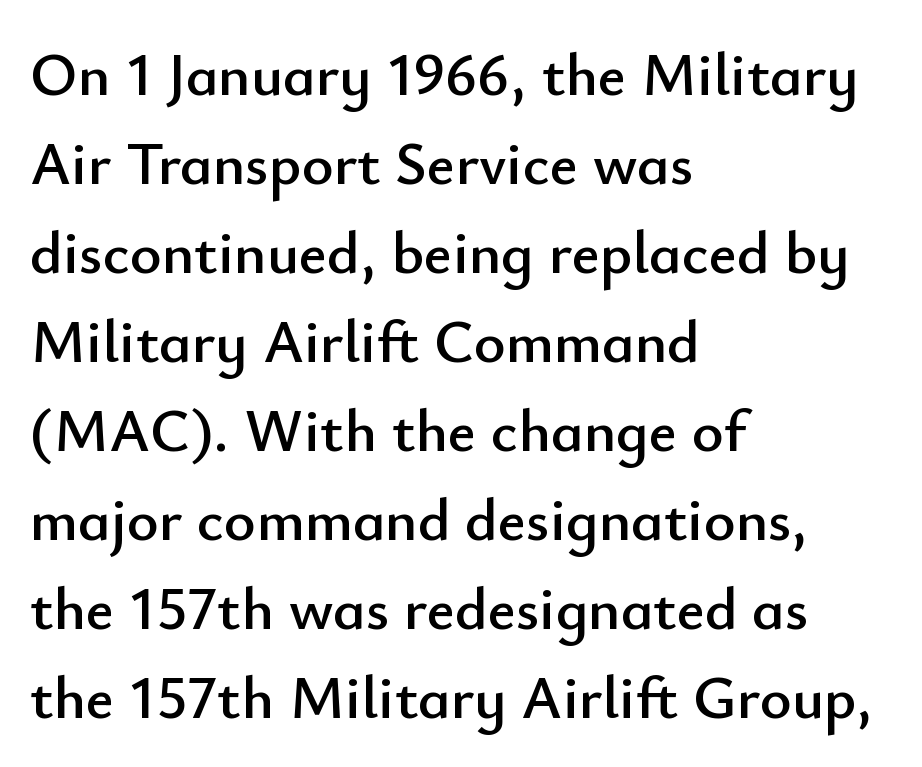
{"serif": "no", "italic": "no", "width": "normal", "stroke_contrast": "low", "x_height": "small", "monospaced": "no", "underline": "no", "align": "left", "line_spacing": "normal", "line_spacing_ratio": 1.46, "letter_spacing": "normal", "letter_spacing_em": 0.0, "glyph_px": 61}
